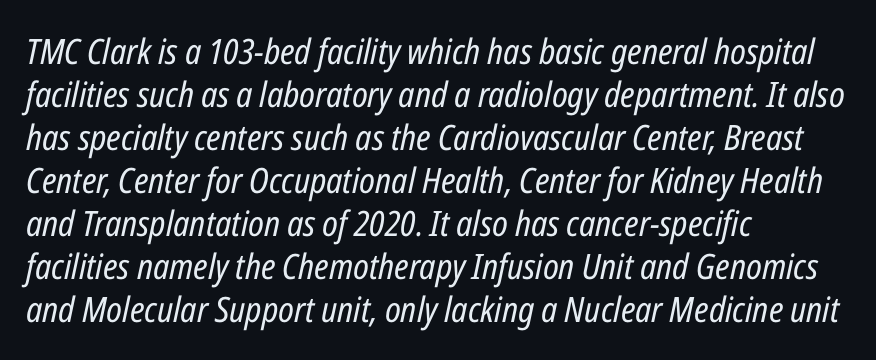
The image shows 35 px regular-weight, condensed type, italic (leaning right); set left-aligned, line spacing 1.23x, normal letter spacing, not underlined; low stroke contrast and a medium x-height.
